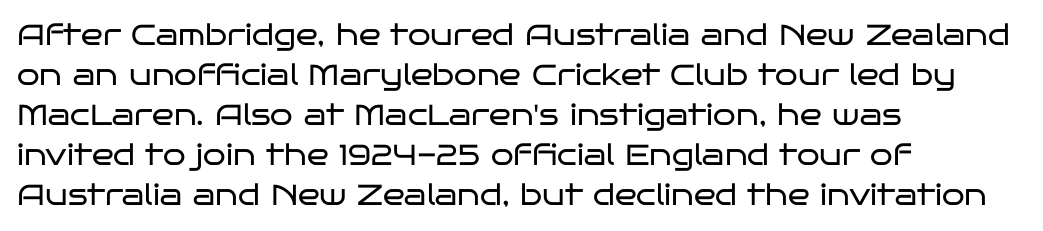
{"serif": "no", "italic": "no", "bold": "no", "weight": "regular", "width": "wide", "stroke_contrast": "low", "x_height": "large", "monospaced": "no", "underline": "no", "align": "left", "line_spacing": "normal", "line_spacing_ratio": 1.38, "letter_spacing": "normal", "letter_spacing_em": 0.0, "glyph_px": 29}
